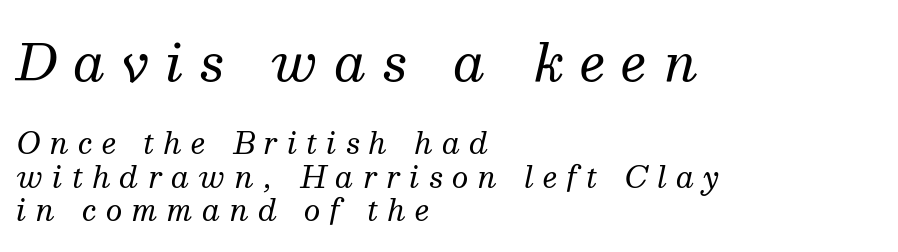
The image shows 51 px regular-weight serif type, italic (leaning right); set left-aligned, line spacing 1.16x, unusually wide letter spacing (+0.32 em), not underlined; the first (top) block is 1.76x larger; medium stroke contrast and a medium x-height.
